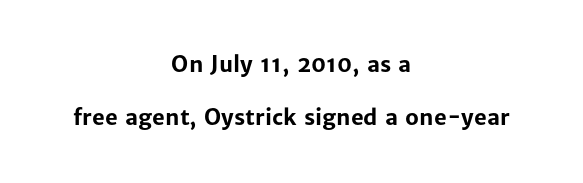
The strokes are fattened all the way to bold. The space beneath each line is pristine and unruled. Students, note that the glyphs here touch the page at normal intervals. If you folded the block vertically in half, each line would mirror itself in length.
